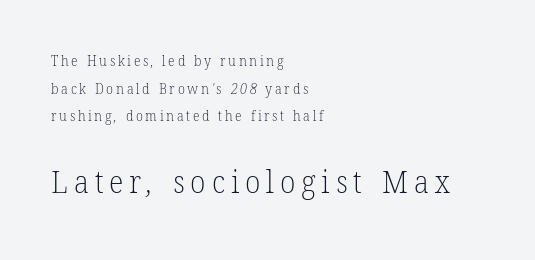
{"serif": "yes", "bold": "no", "weight": "light", "width": "normal", "stroke_contrast": "low", "x_height": "medium", "monospaced": "no", "underline": "no", "align": "left", "line_spacing": "loose", "line_spacing_ratio": 1.98, "larger_block": "second", "size_ratio": 2.21, "glyph_px": 31}
